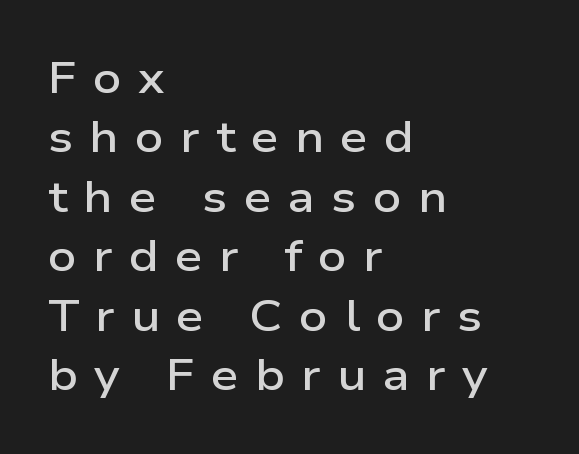
{"serif": "no", "italic": "no", "bold": "semi", "weight": "semibold", "width": "wide", "stroke_contrast": "low", "x_height": "medium", "monospaced": "no", "underline": "no", "align": "left", "line_spacing": "normal", "line_spacing_ratio": 1.35, "letter_spacing": "wide", "letter_spacing_em": 0.37, "glyph_px": 44}
